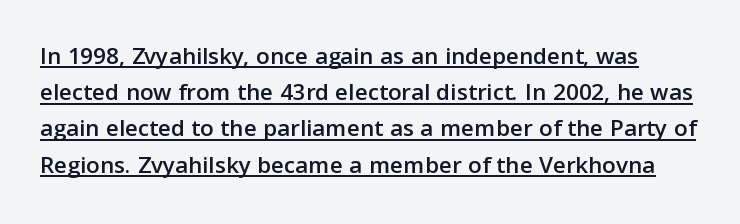
{"italic": "no", "underline": "yes", "line_spacing": "normal", "line_spacing_ratio": 1.45, "letter_spacing": "normal", "letter_spacing_em": 0.0, "glyph_px": 25}
